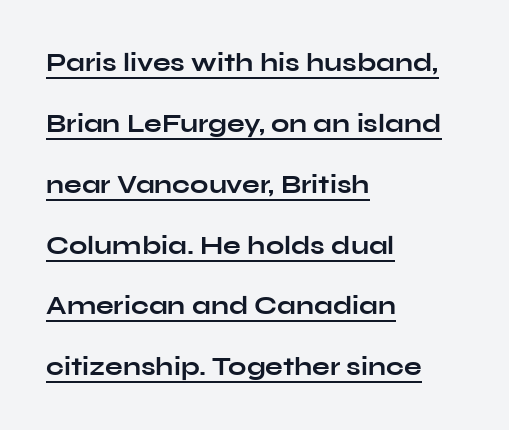
The image shows 26 px bold type, upright; set left-aligned, loose line spacing (2.34x), normal letter spacing, underlined.
